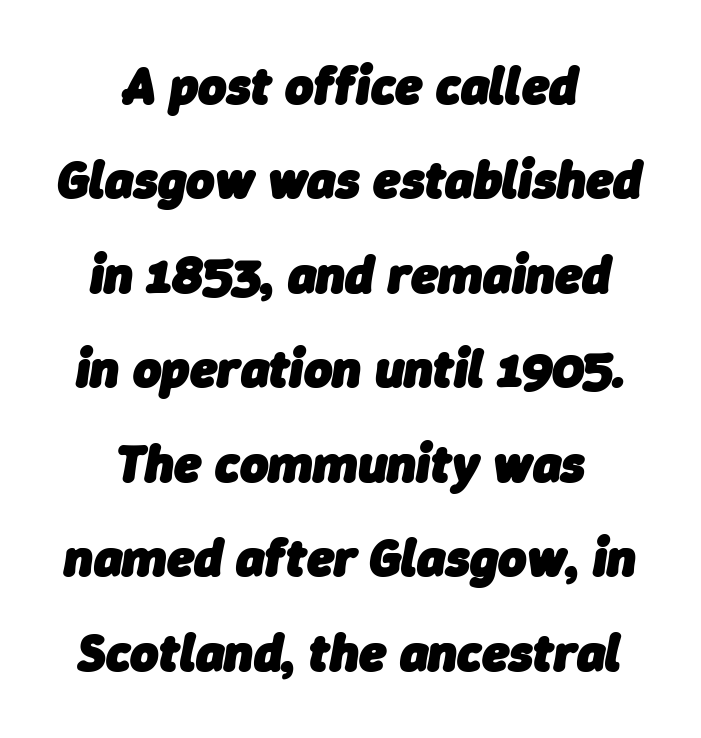
{"italic": "yes", "lean": "right", "slant_degrees": 9, "bold": "yes", "weight": "heavy", "width": "normal", "stroke_contrast": "low", "x_height": "medium", "monospaced": "no", "underline": "no", "align": "center", "line_spacing_ratio": 1.75, "letter_spacing": "normal", "letter_spacing_em": 0.0, "glyph_px": 54}
